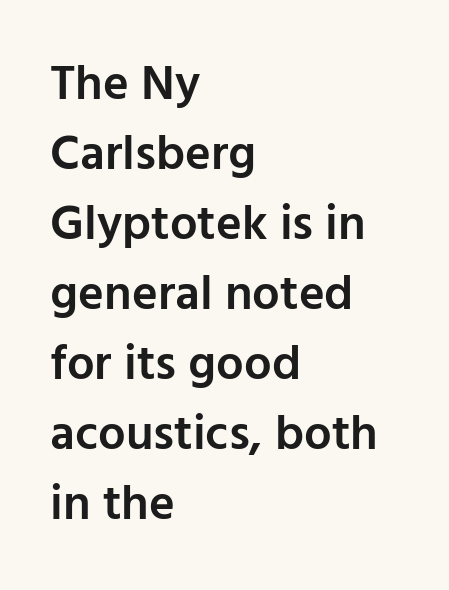
{"serif": "no", "italic": "no", "bold": "semi", "weight": "semibold", "width": "normal", "stroke_contrast": "low", "x_height": "medium", "monospaced": "no", "underline": "no", "align": "left", "line_spacing": "normal", "line_spacing_ratio": 1.43, "letter_spacing": "normal", "letter_spacing_em": 0.0, "glyph_px": 49}
